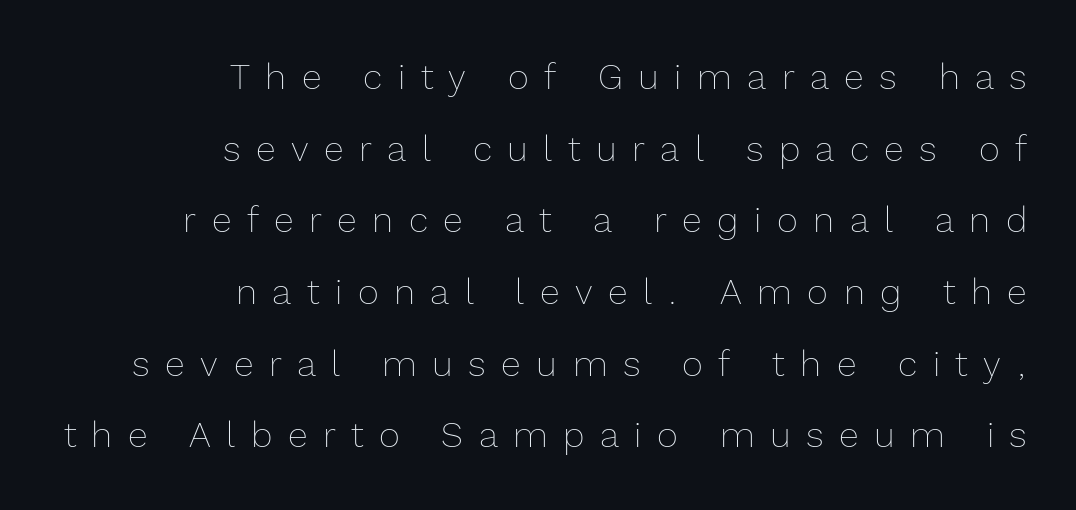
Tracking here is generous; glyphs stand well apart from one another. This rendering features lettering with no underline. Is this a fixed-width face? No — the glyphs have proportional, varying widths. No heavy texture on the line: the type isn't bold. Right-aligned paragraph, ragged on the left. The rendering uses a large line-height, opening up the rows.
